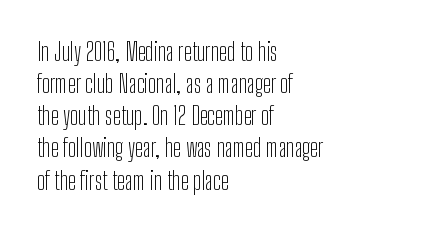
Q: Is the text bold? A: No.
Q: Is the text italic (slanted)? A: No, it is upright.
Q: Is the text underlined? A: No.
Q: How is the paragraph aligned? A: Left-aligned.
Q: Is the spacing between letters normal or unusually wide? A: Normal.
Q: Is the spacing between lines tight, normal or loose? A: Normal.
